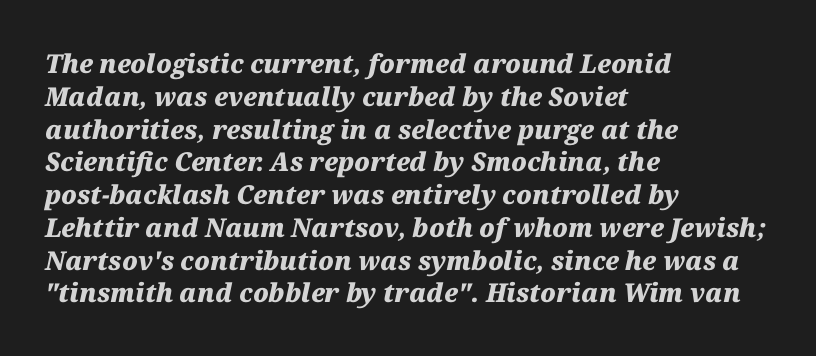
Q: Is the text bold? A: Yes.
Q: Is the text italic (slanted)? A: Yes, it leans right by about 12 degrees.
Q: Is the text underlined? A: No.
Q: How is the paragraph aligned? A: Left-aligned.
Q: Is the spacing between letters normal or unusually wide? A: Normal.
Q: Is the spacing between lines tight, normal or loose? A: Normal.
